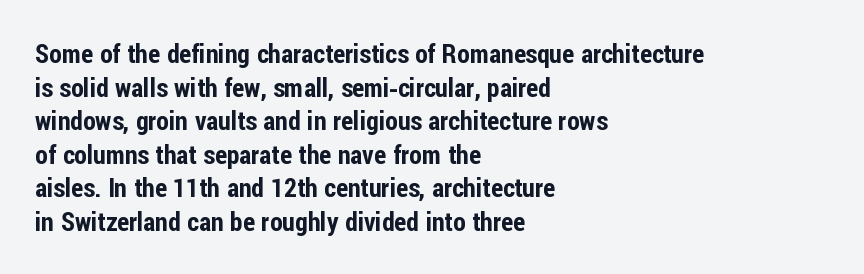
Q: Is the text italic (slanted)? A: No, it is upright.
Q: Is the text underlined? A: No.
Q: How is the paragraph aligned? A: Left-aligned.
Q: Is the spacing between letters normal or unusually wide? A: Normal.
Q: Is the spacing between lines tight, normal or loose? A: Normal.
